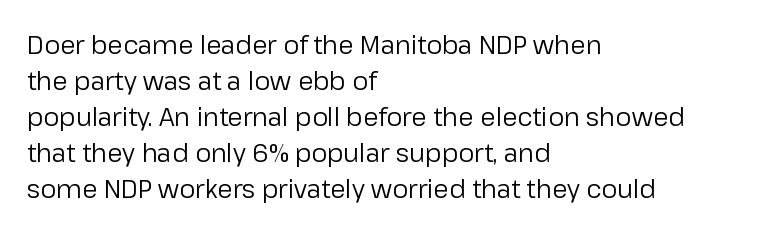
The rendering anchors every line to the left-hand side. Words appear dense and cohesive because spacing is normal. Does the leading feel generous? No, just average. A quiet, ordinary-to-light weight characterises the typeface.
